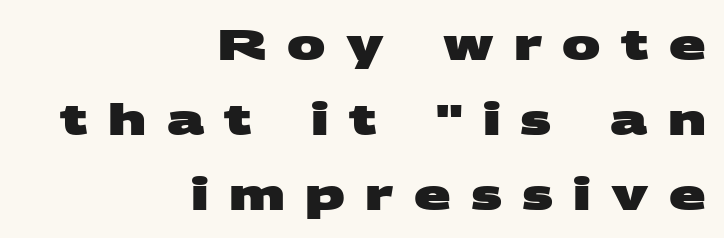
Spacing verdict: proportional, widths tailored to each character. The area under the type is left untouched. The setting favours the right margin, as signatures and pull-quotes sometimes do. Stroke thickness is high; the sample reads as a true bold. Between one letter and the next there's a generous, obvious gap. Unlike a traditional serif, this face leaves its strokes unadorned.
